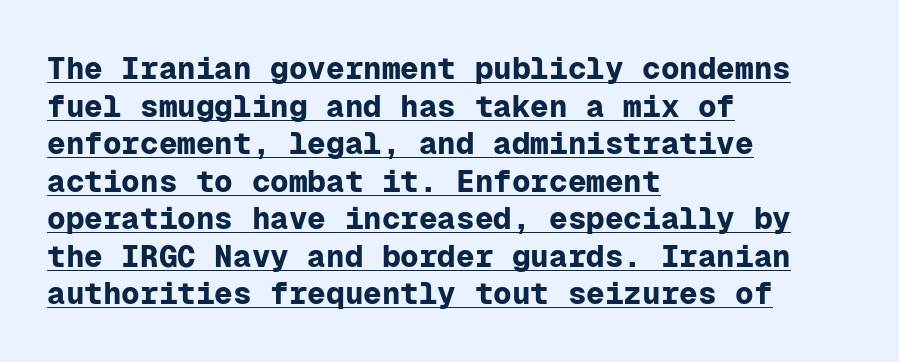
The image shows 31 px bold sans-serif type, upright, monospaced; set left-aligned, line spacing 1.21x, normal letter spacing, underlined; low stroke contrast and a medium x-height.
